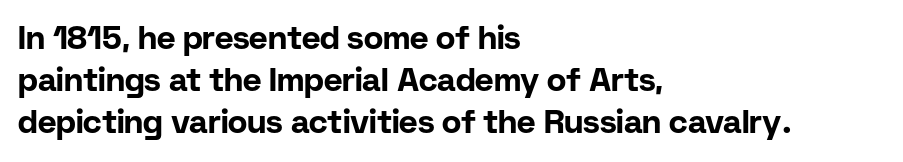
Unlike a traditional serif, this face leaves its strokes unadorned. This is roman type, the default non-slanted kind. How heavy is the stroke? Heavy — this is a bold. Each word holds together tightly as a unit, with standard inter-letter gaps. Do the characters align in a grid? No, the font is proportional. Alignment: flush left.
